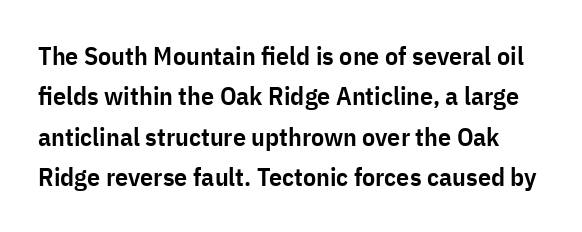
Does the lettering tilt? It doesn't — this is upright. Its strokes are somewhat broadened, the hallmark of semibold type. A typesetter would call this zero additional tracking. Any mark beneath the type? The region is blank. Students, observe: this is what conventionally led text looks like.
